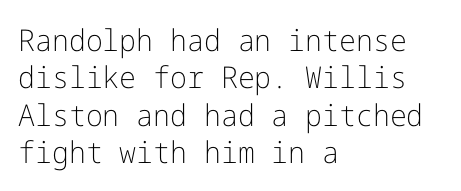
Observe the absence of serifs on each vertical stroke in this sample. Typeset ragged right — the left edge is the straight one. This rendering leaves character spacing at its baseline value. A typesetter would mark this as roman, not italic. Horizontal bands of white between lines are of average thickness. Descenders are the only things crossing below the line.
